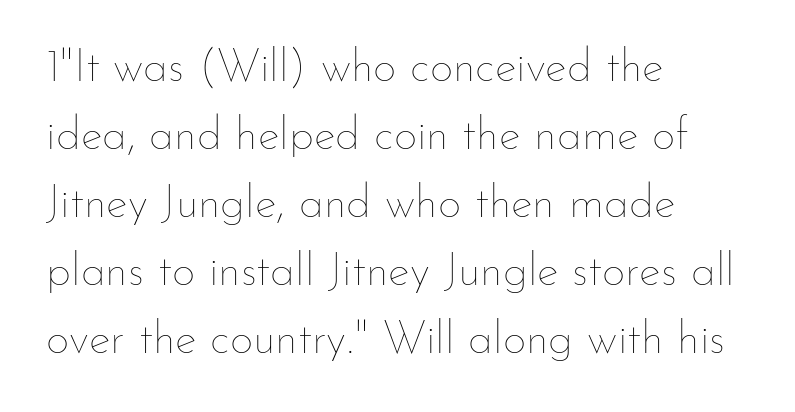
There is no visible air inserted between adjacent glyphs. Vertically, the passage feels balanced, rows spaced as you'd expect. These lines were composed using upright roman letters. Vertical stems look standard width or narrower in stroke. Varying glyph widths throughout — classic text-font behaviour. The specimen omits any rule beneath the text block's lines.
